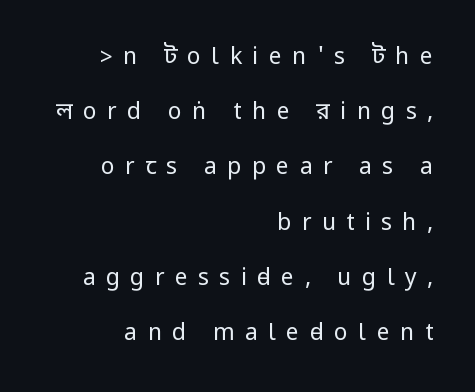
The image shows 23 px text type, upright; set right-aligned, loose line spacing (2.4x), unusually wide letter spacing (+0.45 em), not underlined.
